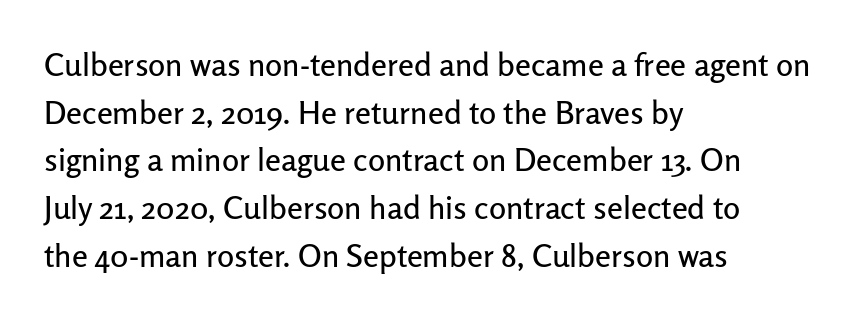
Ascenders rise straight up at ninety degrees. Horizontally, the lines are justified to the leading edge only. Interline gaps are of average width in this sample. Rule under the text: the space is simply empty. Nothing sits at the stroke ends, so this counts as sans-serif.
